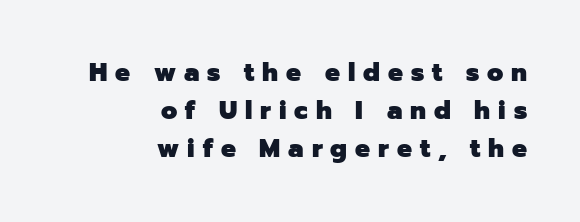
{"italic": "no", "bold": "yes", "underline": "no", "align": "right", "line_spacing": "normal", "line_spacing_ratio": 1.53, "letter_spacing": "wide", "letter_spacing_em": 0.32, "glyph_px": 25}
